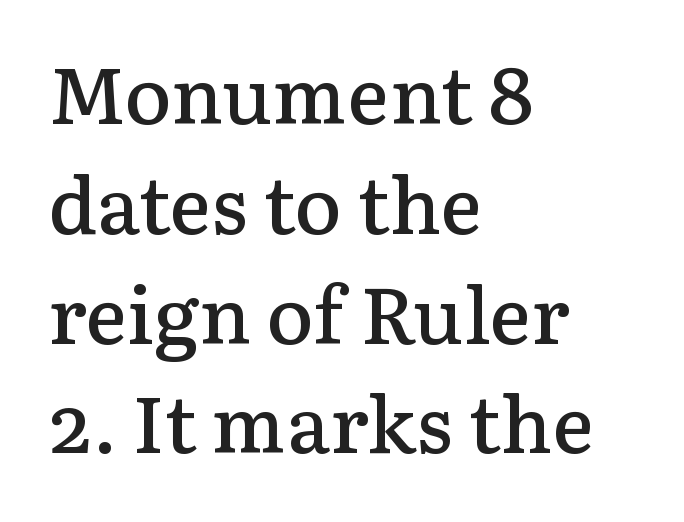
Q: Is the text bold? A: Semi-bold.
Q: Is the text italic (slanted)? A: No, it is upright.
Q: Is the typeface a serif or a sans-serif typeface? A: Serif.
Q: Is the text underlined? A: No.
Q: How is the paragraph aligned? A: Left-aligned.
Q: Is the spacing between letters normal or unusually wide? A: Normal.
Q: Is the spacing between lines tight, normal or loose? A: Normal.
Q: Width (condensed, normal, or wide)? A: Normal.
Q: Stroke contrast? A: Low.
Q: x-height? A: Medium.
Q: Monospaced? A: No.
